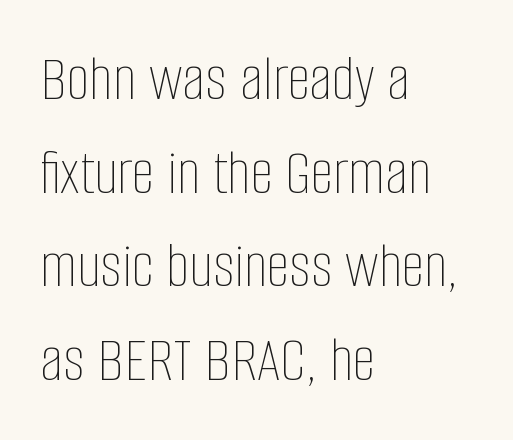
The foot of each line stays bare and open. The letters look calm and open, with moderate or lighter stems. Where is the straight margin? On the left. Successive baselines arrive at the customary interval.
